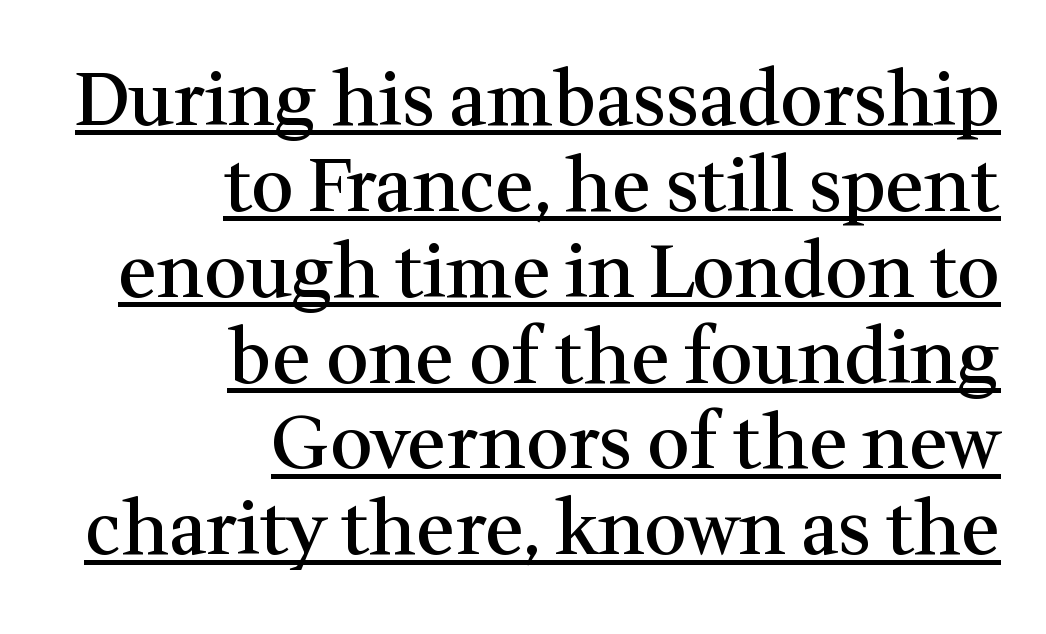
Q: Is the text bold? A: Semi-bold.
Q: Is the text italic (slanted)? A: No, it is upright.
Q: Is the typeface a serif or a sans-serif typeface? A: Serif.
Q: Is the text underlined? A: Yes.
Q: How is the paragraph aligned? A: Right-aligned.
Q: Is the spacing between letters normal or unusually wide? A: Normal.
Q: Width (condensed, normal, or wide)? A: Normal.
Q: Stroke contrast? A: Medium.
Q: x-height? A: Medium.
Q: Monospaced? A: No.
